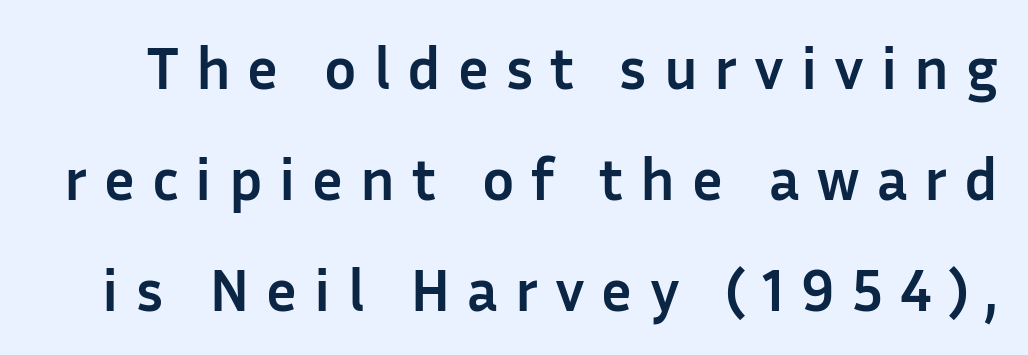
The image shows 60 px semibold sans-serif type, upright; set line spacing 1.85x, unusually wide letter spacing (+0.28 em), not underlined; low stroke contrast and a medium x-height.
